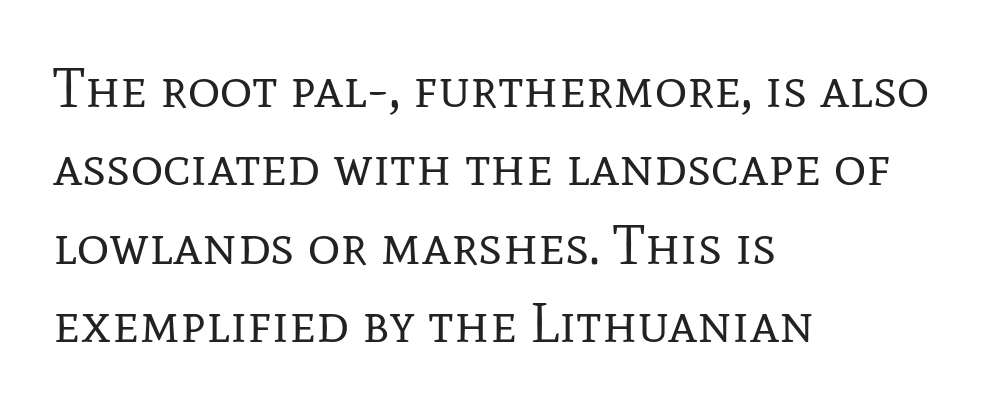
The image shows 56 px regular-weight serif type, upright; set left-aligned, normal line spacing (1.4x), normal letter spacing, not underlined; low stroke contrast and a medium x-height.
